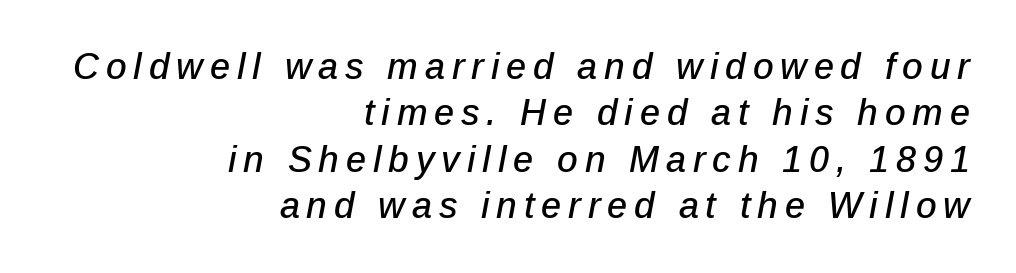
{"italic": "yes", "lean": "right", "slant_degrees": 12, "width": "normal", "stroke_contrast": "low", "x_height": "medium", "monospaced": "no", "underline": "no", "align": "right", "line_spacing": "normal", "line_spacing_ratio": 1.29, "glyph_px": 36}
